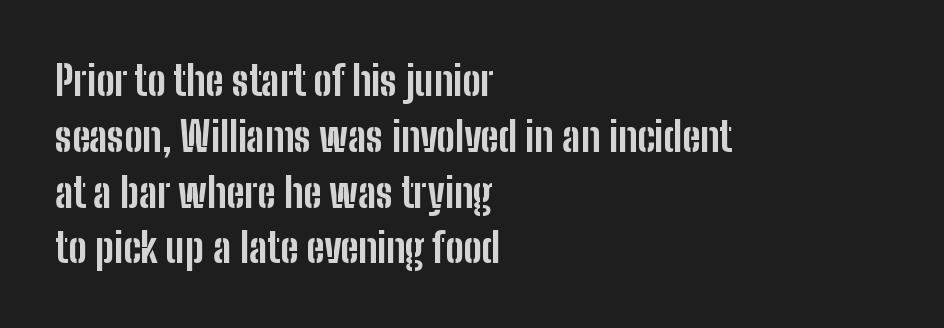
The line texture is even and compact thanks to regular tracking. Descenders hang freely into open space. Leading: standard. Heft: maximum for text — a bold. The text block is weighted toward the left margin, trailing off unevenly rightward. This is sans-serif lettering, the kind often seen on screens and signage.
